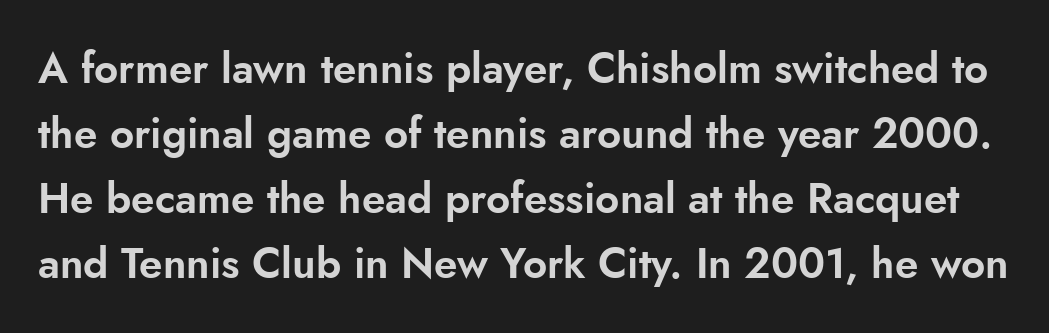
What stands out about the letter spacing? Nothing — it is the standard amount. Note the varied advance widths — an 'i' is clearly narrower than an 'm'. This sample uses a sans-serif face. Summary of vertical rhythm: regular, with standard interline spacing.
